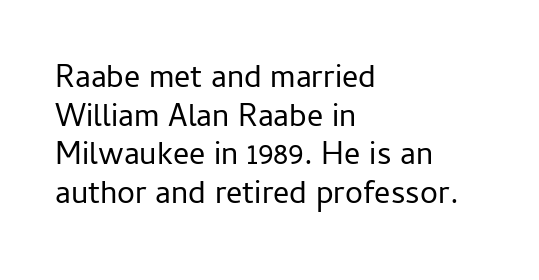
Q: Is the text bold? A: No.
Q: Is the text italic (slanted)? A: No, it is upright.
Q: Is the typeface a serif or a sans-serif typeface? A: Sans-serif.
Q: Is the text underlined? A: No.
Q: How is the paragraph aligned? A: Left-aligned.
Q: Is the spacing between letters normal or unusually wide? A: Normal.
Q: Width (condensed, normal, or wide)? A: Normal.
Q: Stroke contrast? A: Low.
Q: x-height? A: Medium.
Q: Monospaced? A: No.
